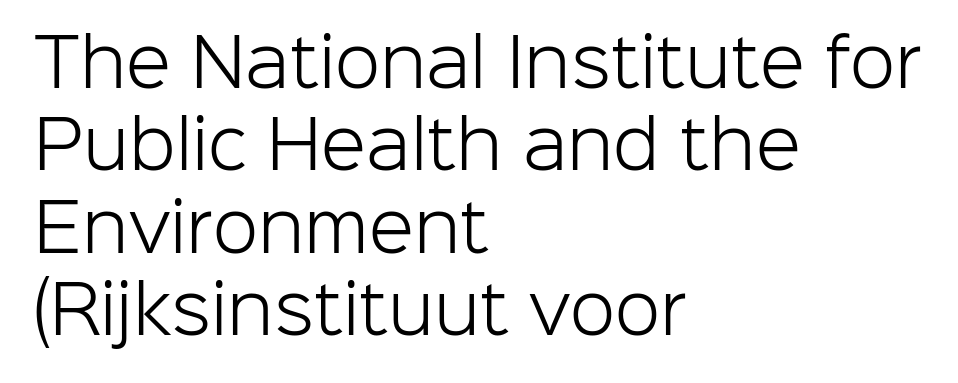
These lines are set flush left with a ragged right edge. The passage shown is typeset with a sans-serif family. Words appear dense and cohesive because spacing is normal. Bold? No — there's no thickening of the strokes. Spacing verdict: proportional, widths tailored to each character.
